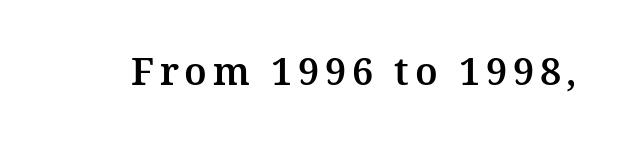
Q: Is the text italic (slanted)? A: No, it is upright.
Q: Is the typeface a serif or a sans-serif typeface? A: Serif.
Q: Is the text underlined? A: No.
Q: Width (condensed, normal, or wide)? A: Normal.
Q: Stroke contrast? A: Medium.
Q: x-height? A: Medium.
Q: Monospaced? A: No.
